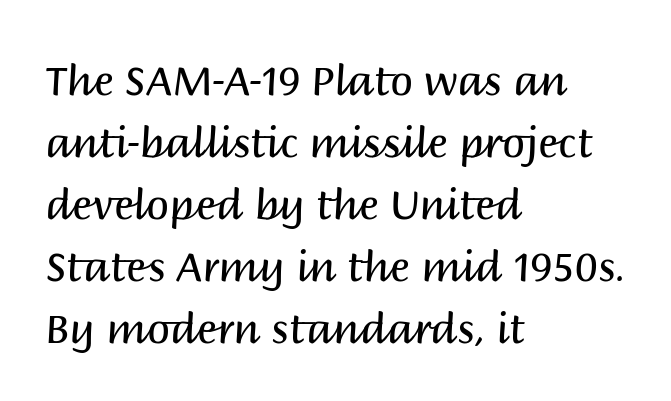
Font category for this specimen: sans-serif. Words float on clear page, feet unadorned. The letterforms sit shoulder to shoulder at normal distance. Teacher's note: observe the even left margin — that is flush-left alignment. The designer left line spacing at the default.
